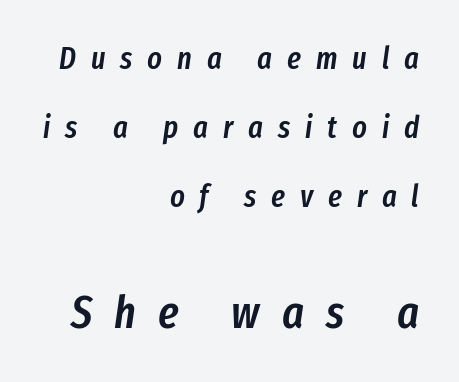
Q: Is the text bold? A: Semi-bold.
Q: Is the text italic (slanted)? A: Yes, it leans right by about 8 degrees.
Q: Is the text underlined? A: No.
Q: How is the paragraph aligned? A: Right-aligned.
Q: Is the spacing between letters normal or unusually wide? A: Unusually wide.
Q: Is the spacing between lines tight, normal or loose? A: Loose.
Q: Which block of text is set in a larger size, the first (top) or the second (bottom)? A: The second (bottom) one.
Q: Width (condensed, normal, or wide)? A: Condensed.
Q: Stroke contrast? A: Low.
Q: x-height? A: Medium.
Q: Monospaced? A: No.
